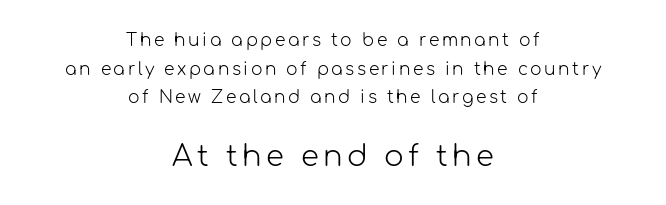
{"serif": "no", "italic": "no", "bold": "no", "weight": "light", "width": "normal", "stroke_contrast": "low", "x_height": "medium", "monospaced": "no", "underline": "no", "align": "center", "line_spacing": "normal", "line_spacing_ratio": 1.69, "larger_block": "second", "size_ratio": 1.71, "glyph_px": 29}
